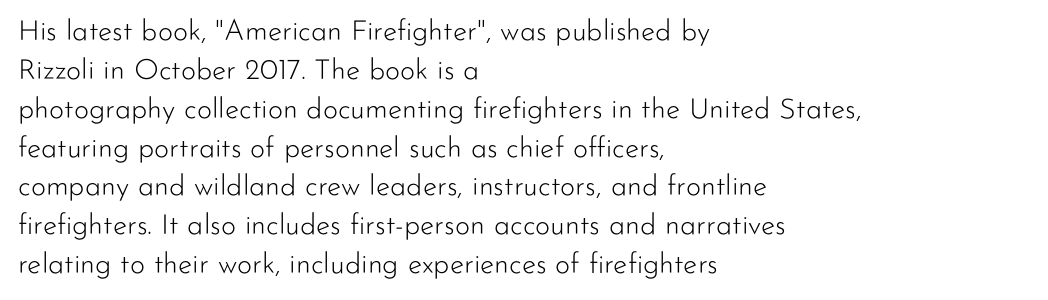
These lines are rendered in a variable-pitch font. Descenders hang freely into open space. Characters remain perfectly vertical along every line. The passage shown is typeset with a sans-serif family.
